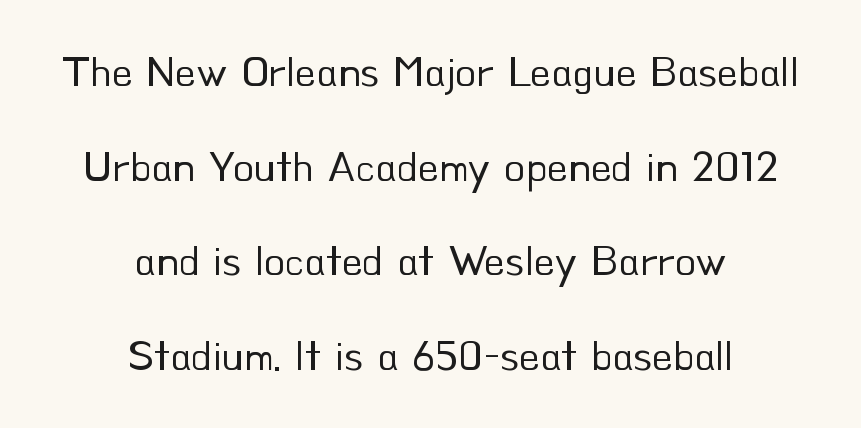
{"serif": "no", "italic": "no", "bold": "no", "weight": "regular", "width": "normal", "stroke_contrast": "low", "x_height": "small", "monospaced": "no", "underline": "no", "align": "center", "line_spacing": "loose", "line_spacing_ratio": 2.2, "letter_spacing": "normal", "letter_spacing_em": 0.0, "glyph_px": 43}
